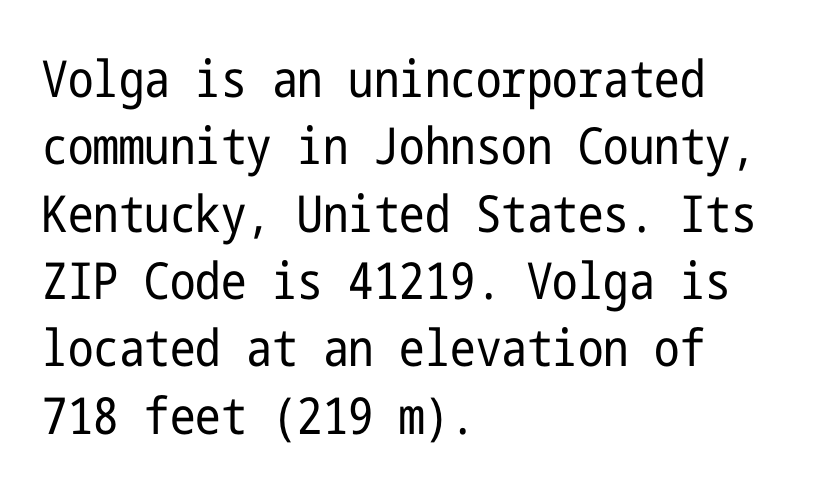
{"serif": "no", "italic": "no", "bold": "no", "weight": "regular", "width": "condensed", "stroke_contrast": "low", "x_height": "medium", "underline": "no", "align": "left", "line_spacing": "normal", "line_spacing_ratio": 1.32, "letter_spacing": "normal", "letter_spacing_em": 0.0, "glyph_px": 51}
